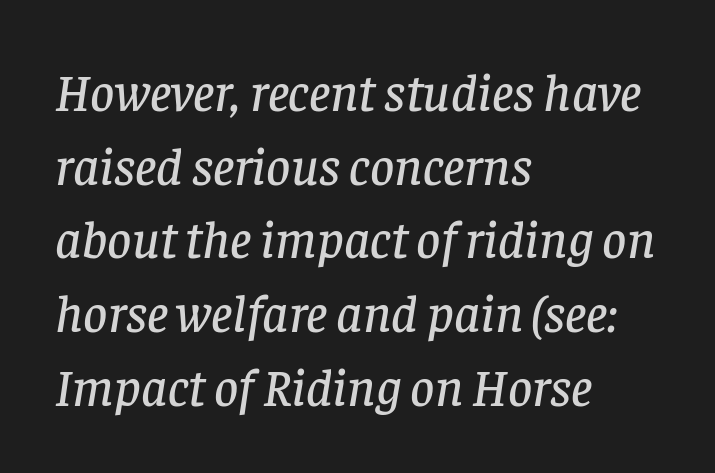
{"serif": "yes", "italic": "yes", "lean": "right", "slant_degrees": 8, "width": "normal", "stroke_contrast": "low", "x_height": "large", "monospaced": "no", "underline": "no", "align": "left", "line_spacing": "normal", "line_spacing_ratio": 1.39, "letter_spacing": "normal", "letter_spacing_em": 0.0, "glyph_px": 53}
